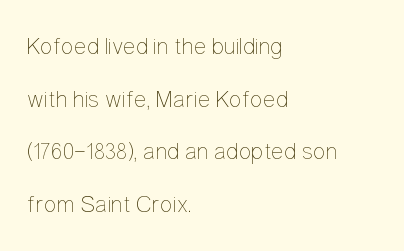
Which margin do the lines hug? The left one — the right edge is uneven. What's the leading like? Stretched, with rows far apart. The typesetting does not lean heavy: it is not bold. Posture: straight, roman, zero tilt. The zone under the glyphs is completely vacant. Honestly, the letter spacing is just normal — you wouldn't notice it.
